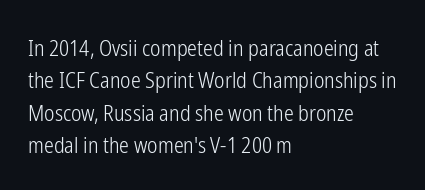
Does extra space separate the letters? No, they use regular spacing. Compared with a typical body face, this is equally light or lighter still. Casual observation: everything's shoved over to the left. This sample keeps an unexceptional amount of space between lines.
